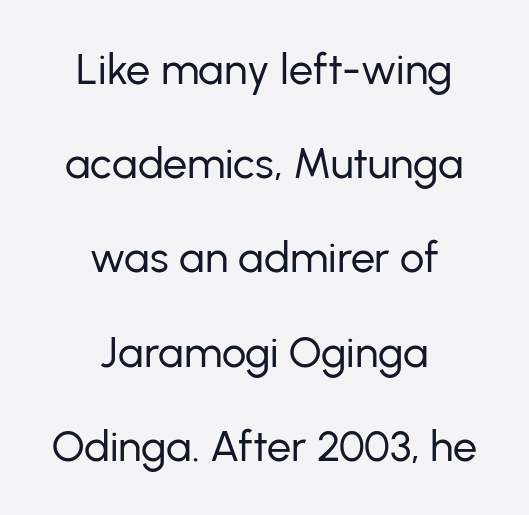
Tracking value appears to be zero — textbook default spacing. No extra ink here — the face is not bold. Reading down the column, the eye jumps a long way to each next line. Nope, not italic — everything's standing straight. Note the varied advance widths — an 'i' is clearly narrower than an 'm'. Leftover space on each line is divided equally before and after the words.
